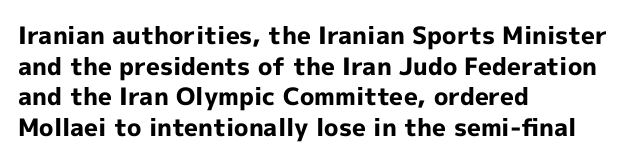
The image shows 24 px bold type, upright; set left-aligned, normal line spacing (1.28x), normal letter spacing, not underlined.
